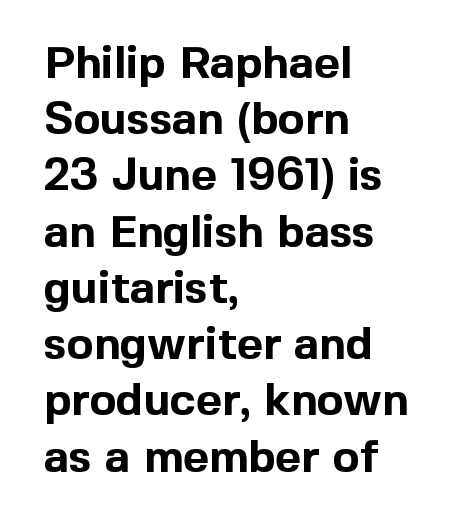
The image shows 45 px bold sans-serif type, upright; set left-aligned, normal line spacing (1.25x), normal letter spacing, not underlined; a medium x-height.
